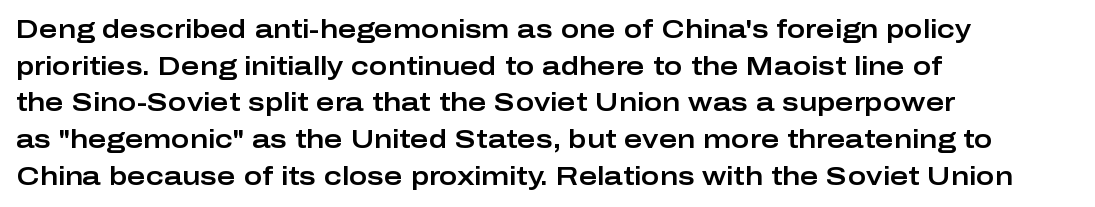
{"italic": "no", "underline": "no", "align": "left", "line_spacing": "normal", "line_spacing_ratio": 1.47, "letter_spacing": "normal", "letter_spacing_em": 0.0, "glyph_px": 25}
